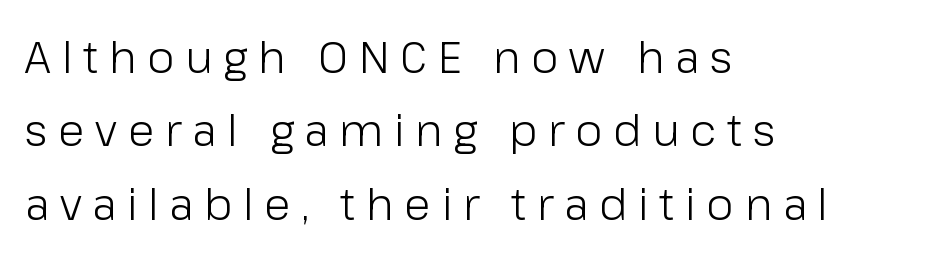
{"serif": "no", "italic": "no", "bold": "no", "weight": "light", "width": "normal", "stroke_contrast": "low", "x_height": "medium", "monospaced": "no", "underline": "no", "align": "left", "line_spacing": "normal", "line_spacing_ratio": 1.67, "letter_spacing": "wide", "letter_spacing_em": 0.24, "glyph_px": 44}
